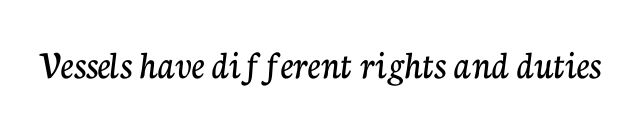
The image shows 41 px serif type; set normal letter spacing, not underlined; low stroke contrast and a medium x-height.
